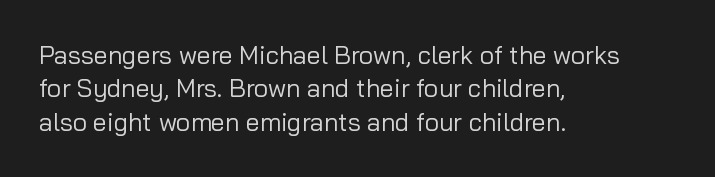
Notice how the stems are strictly vertical — no italics here. Clear beneath every line of the passage. Compared with typical paragraphs, the rows here are spaced about the same. The letters look calm and open, with moderate or lighter stems. Spacing between characters is what you'd get straight out of the box.
